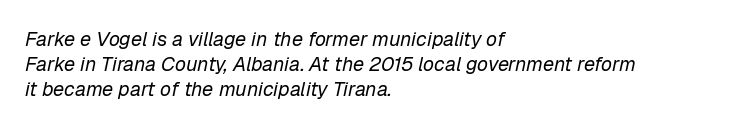
Q: Is the text bold? A: No.
Q: Is the text italic (slanted)? A: Yes, it leans right by about 12 degrees.
Q: Is the text underlined? A: No.
Q: How is the paragraph aligned? A: Left-aligned.
Q: Is the spacing between letters normal or unusually wide? A: Normal.
